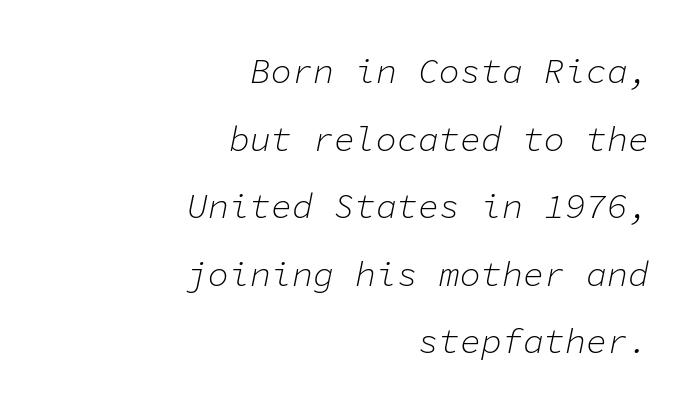
The image shows 35 px light type, italic (leaning right), monospaced; set right-aligned, loose line spacing (1.93x), normal letter spacing, not underlined; low stroke contrast and a medium x-height.
